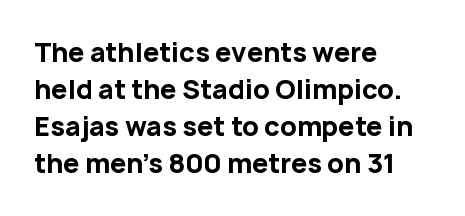
Q: Is the text bold? A: Yes.
Q: Is the text italic (slanted)? A: No, it is upright.
Q: Is the text underlined? A: No.
Q: How is the paragraph aligned? A: Left-aligned.
Q: Is the spacing between letters normal or unusually wide? A: Normal.
Q: Is the spacing between lines tight, normal or loose? A: Normal.
